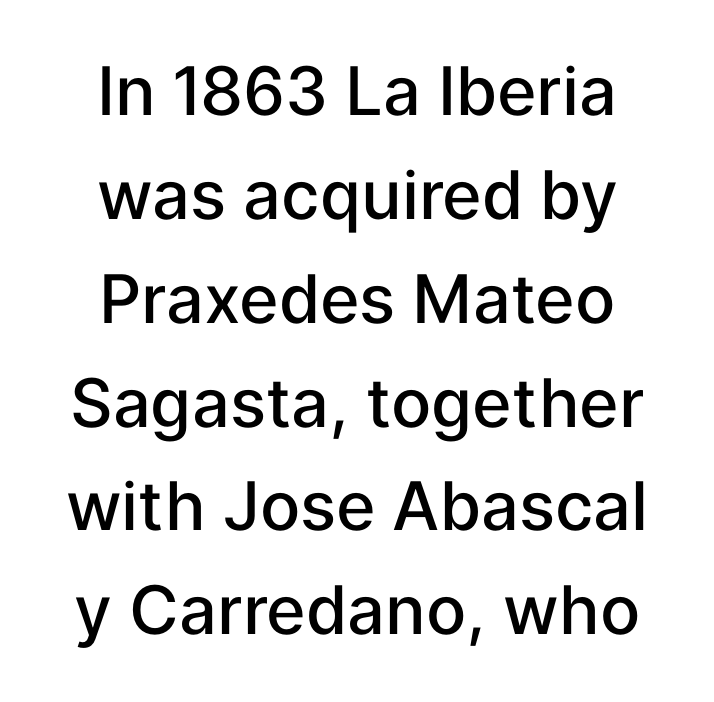
The strip under each line holds only bare page. This is the regular roman posture of the typeface. Notice the strokes are somewhat thickened but not fully heavy: this is a semibold. Is this a sans? Yes — the strokes have no serifs. Letter spacing: default. The lines in this sample share a center point and differ in where they start and stop.
